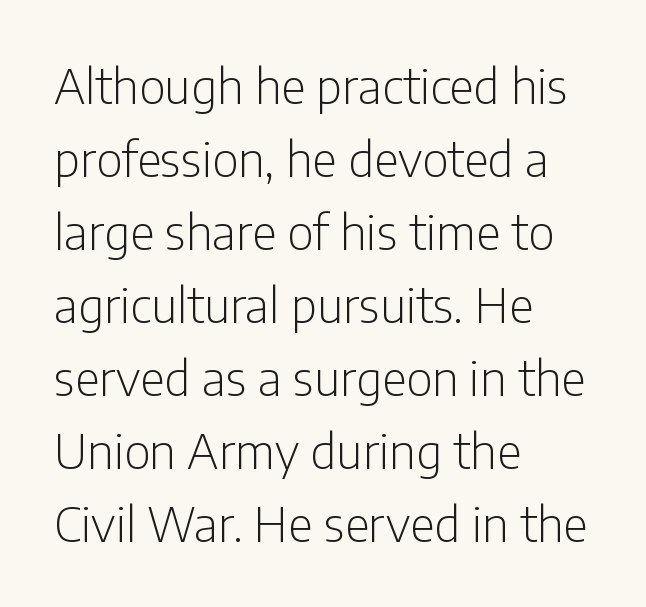
What stands out about the letter spacing? Nothing — it is the standard amount. A classic flush-left, rag-right setting is used for this passage. Check under the words: just untouched page. Type style note: lacks serifs.
